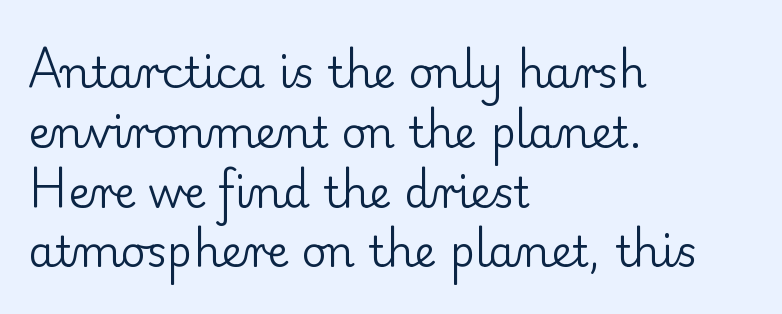
The image shows 43 px regular-weight serif type, upright; set left-aligned, normal line spacing (1.39x), normal letter spacing, not underlined; low stroke contrast and a small x-height.
